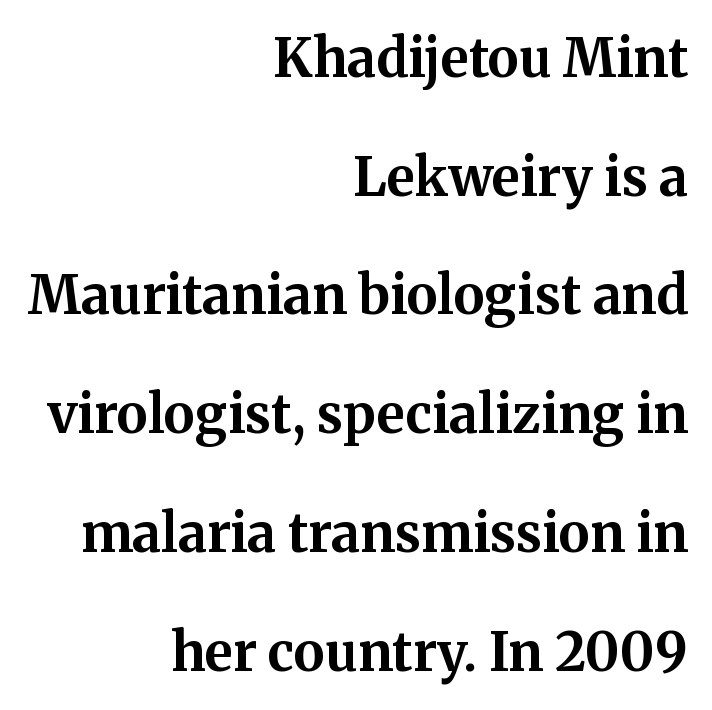
Letterform terminals end in serifs throughout the passage. Rendered with straight, roman letterforms. Horizontal bands of white between lines are thick stripes. This rendering leaves character spacing at its baseline value. Notice how thick the strokes are: this is what a full bold looks like. A student would call this right alignment; a typographer would say flush right, rag left.
